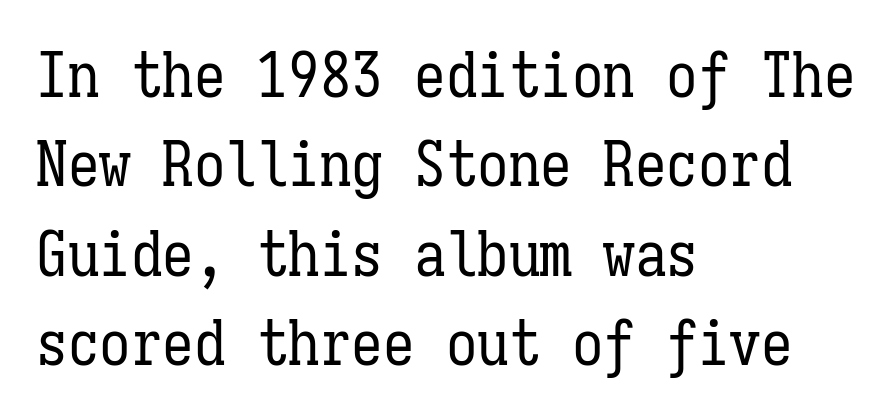
{"italic": "no", "bold": "no", "weight": "regular", "width": "condensed", "stroke_contrast": "low", "x_height": "medium", "monospaced": "yes", "underline": "no", "align": "left", "line_spacing": "normal", "line_spacing_ratio": 1.42, "letter_spacing": "normal", "letter_spacing_em": 0.0, "glyph_px": 63}
